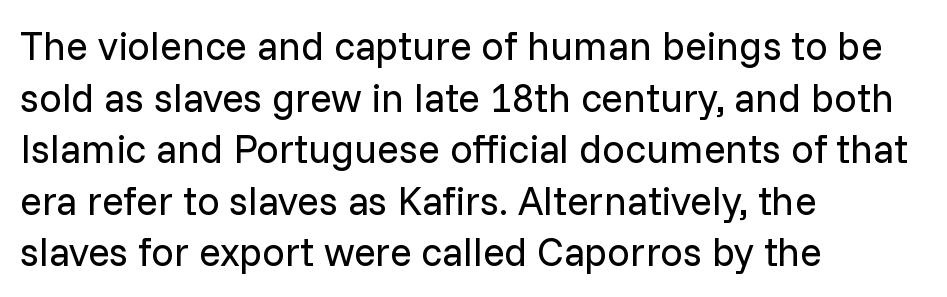
The image shows 40 px regular-weight sans-serif type, upright; set left-aligned, normal line spacing (1.29x), normal letter spacing, not underlined; low stroke contrast and a medium x-height.
